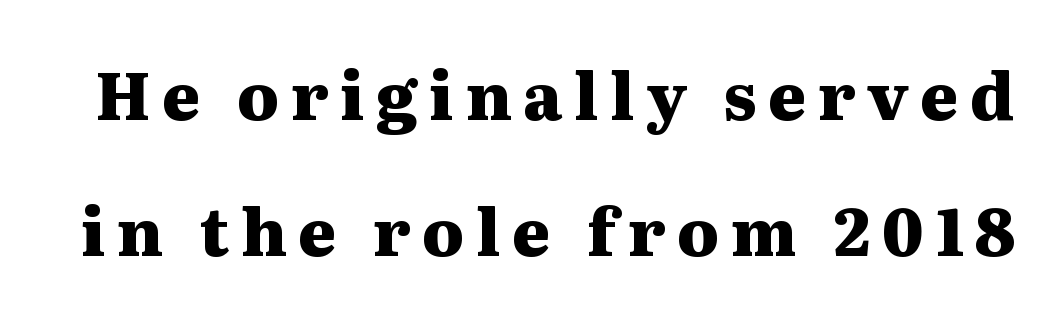
Q: Is the text bold? A: Yes.
Q: Is the text italic (slanted)? A: No, it is upright.
Q: Is the typeface a serif or a sans-serif typeface? A: Serif.
Q: Is the text underlined? A: No.
Q: Is the spacing between lines tight, normal or loose? A: Loose.
Q: Width (condensed, normal, or wide)? A: Wide.
Q: Stroke contrast? A: Medium.
Q: x-height? A: Medium.
Q: Monospaced? A: No.
